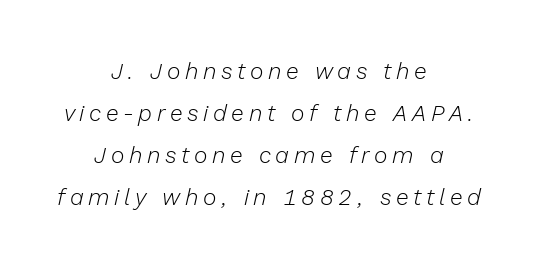
The characters are drawn with everyday or finer stroke widths. This rendering uses center alignment, leaving both contours irregular but symmetric. Characters follow at a spacing far wider than the type designer built in. The passage shown is not underscored anywhere. When letters slant like this, we call the style italic.
